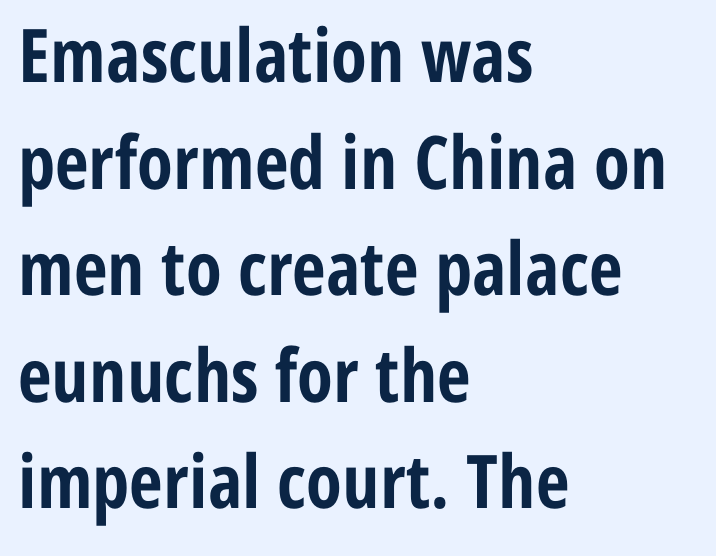
The image shows 74 px bold, condensed sans-serif type, upright; set left-aligned, normal line spacing (1.44x), normal letter spacing, not underlined; low stroke contrast and a medium x-height.
